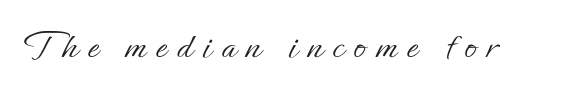
{"bold": "no", "weight": "light", "width": "normal", "stroke_contrast": "low", "x_height": "small", "monospaced": "no", "underline": "no", "letter_spacing": "wide", "letter_spacing_em": 0.25, "glyph_px": 40}
